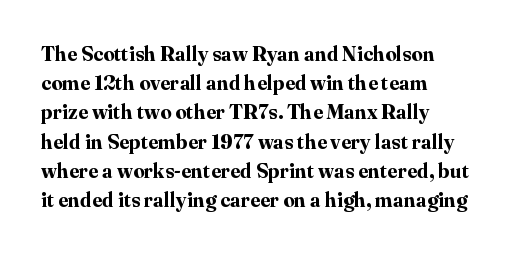
Q: Is the text bold? A: Yes.
Q: Is the text italic (slanted)? A: No, it is upright.
Q: Is the text underlined? A: No.
Q: How is the paragraph aligned? A: Left-aligned.
Q: Is the spacing between letters normal or unusually wide? A: Normal.
Q: Is the spacing between lines tight, normal or loose? A: Normal.
